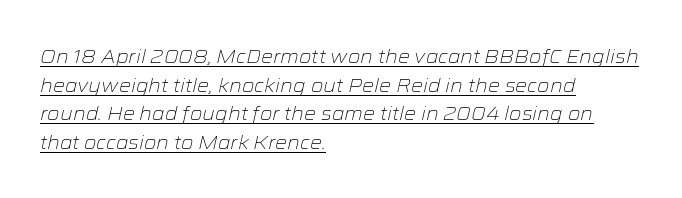
Q: Is the text bold? A: No.
Q: Is the text italic (slanted)? A: Yes, it leans right by about 12 degrees.
Q: Is the text underlined? A: Yes.
Q: How is the paragraph aligned? A: Left-aligned.
Q: Is the spacing between letters normal or unusually wide? A: Normal.
Q: Is the spacing between lines tight, normal or loose? A: Normal.
